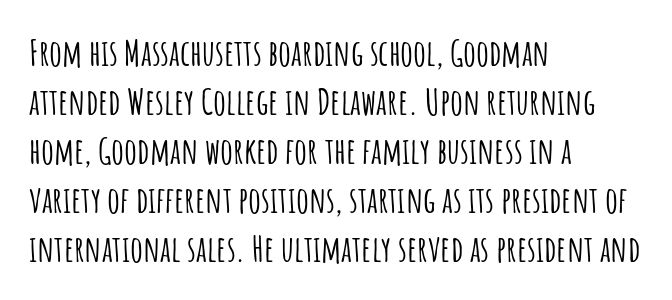
Q: Is the text italic (slanted)? A: No, it is upright.
Q: Is the typeface a serif or a sans-serif typeface? A: Sans-serif.
Q: Is the text underlined? A: No.
Q: How is the paragraph aligned? A: Left-aligned.
Q: Is the spacing between letters normal or unusually wide? A: Normal.
Q: Is the spacing between lines tight, normal or loose? A: Normal.
Q: Width (condensed, normal, or wide)? A: Condensed.
Q: Stroke contrast? A: Low.
Q: x-height? A: Large.
Q: Monospaced? A: No.
